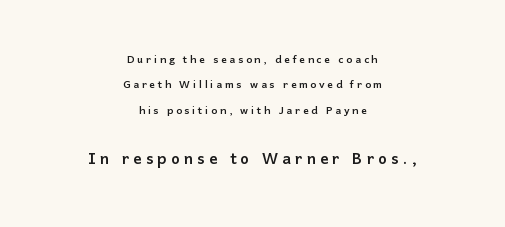
Leftover space on each line is divided equally before and after the words. Characters remain perfectly vertical along every line. The space directly below the letters is spotless. The face used here appears at its bigger size in the lower chunk.
